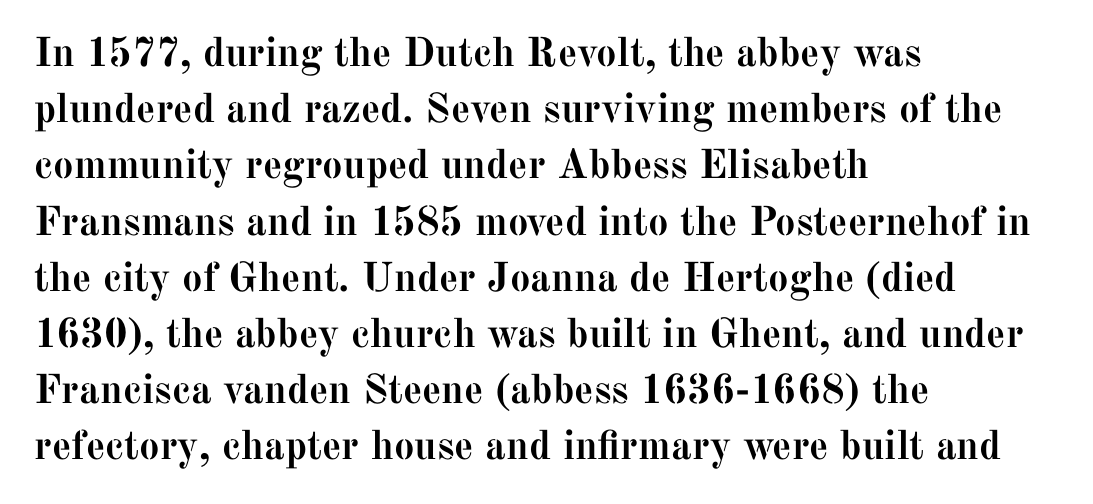
Q: Is the text bold? A: Yes.
Q: Is the text italic (slanted)? A: No, it is upright.
Q: Is the typeface a serif or a sans-serif typeface? A: Serif.
Q: Is the text underlined? A: No.
Q: How is the paragraph aligned? A: Left-aligned.
Q: Is the spacing between letters normal or unusually wide? A: Normal.
Q: Is the spacing between lines tight, normal or loose? A: Normal.
Q: Width (condensed, normal, or wide)? A: Normal.
Q: Stroke contrast? A: Medium.
Q: x-height? A: Medium.
Q: Monospaced? A: No.
